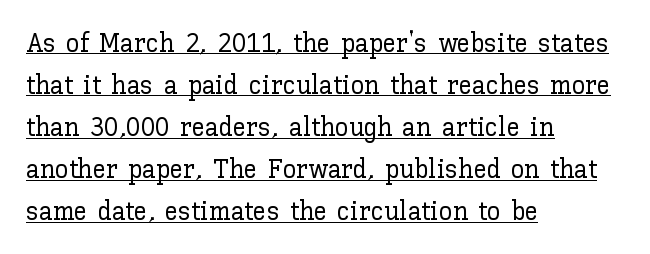
The glyphs are accompanied by a horizontal stroke just below them. Is the letter spacing exaggerated? No — it looks like the ordinary default. Line beginnings align vertically; line endings do not. Rows of type keep a routine distance in the vertical direction. Ascenders rise straight up at ninety degrees.
